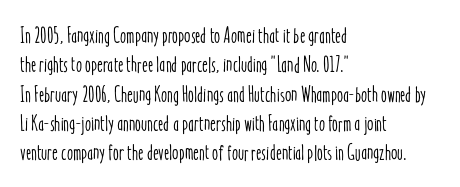
Q: Is the text italic (slanted)? A: No, it is upright.
Q: Is the text underlined? A: No.
Q: How is the paragraph aligned? A: Left-aligned.
Q: Is the spacing between letters normal or unusually wide? A: Normal.
Q: Is the spacing between lines tight, normal or loose? A: Normal.
